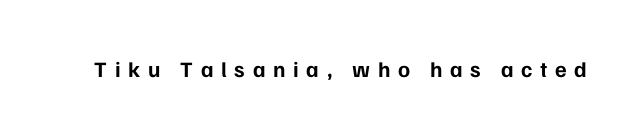
The image shows 22 px bold type, upright; set unusually wide letter spacing (+0.35 em), not underlined.
